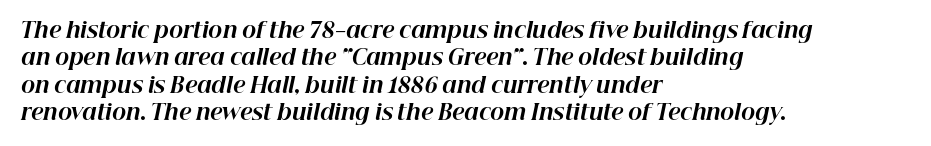
The image shows 21 px bold type, italic (leaning right); set left-aligned, normal line spacing (1.3x), normal letter spacing, not underlined.
